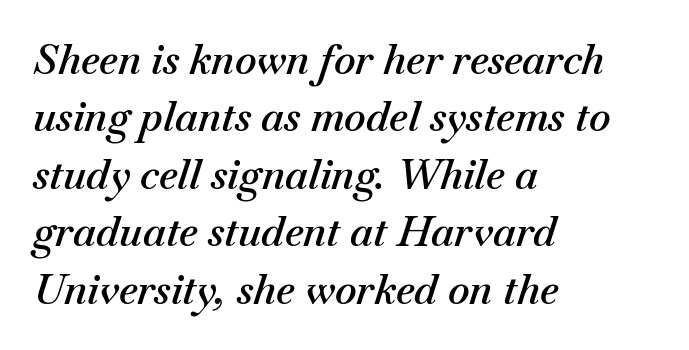
These lines keep a tight, regular rhythm from letter to letter. Descender tails drop into unmarked territory. A typesetter would call this proportional, since set widths differ per character. Emphasis by weight is partial: semibold.
